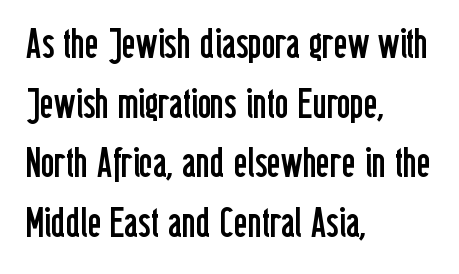
The image shows 42 px regular-weight, condensed sans-serif type, upright; set left-aligned, normal line spacing (1.42x), normal letter spacing, not underlined; low stroke contrast and a medium x-height.
